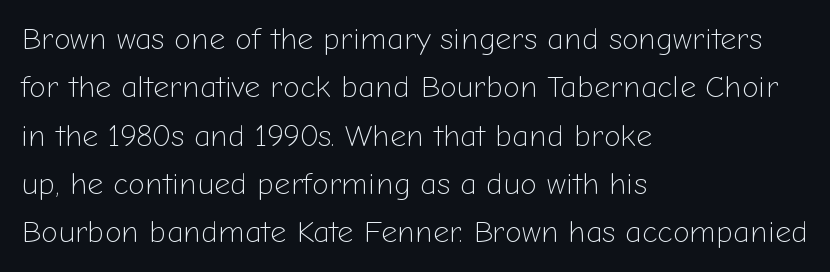
The image shows 31 px light sans-serif type, upright; set left-aligned, normal line spacing (1.56x), normal letter spacing, not underlined; low stroke contrast and a medium x-height.
